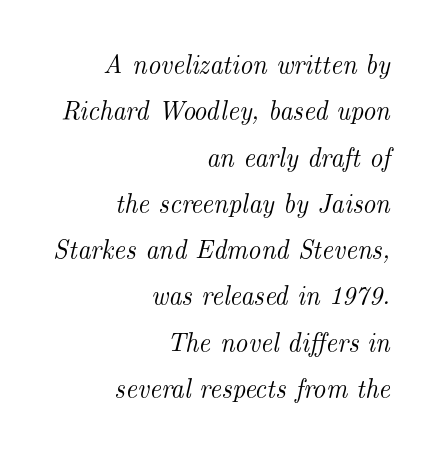
The image shows 26 px text type, italic (leaning right); set right-aligned, line spacing 1.78x, normal letter spacing, not underlined.
